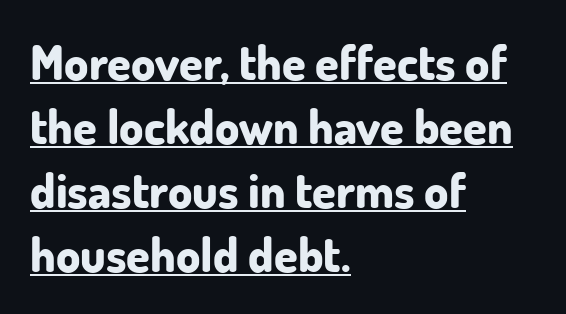
The image shows 48 px bold sans-serif type, upright; set left-aligned, normal line spacing (1.33x), normal letter spacing, underlined; low stroke contrast and a small x-height.
